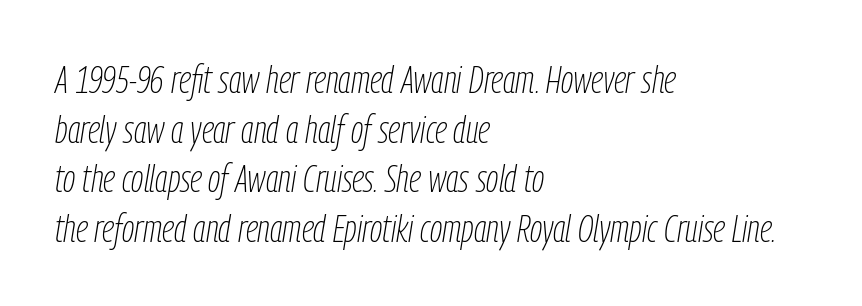
Italic? Definitely — the glyphs are oblique. The face used here is proportionally spaced, like ordinary book or web type. The designer left line spacing at the default. Descenders are the only things crossing below the line.
